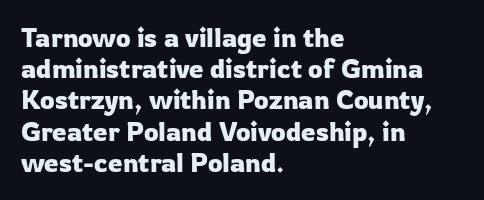
The passage is arranged the way most books set body copy — flush left. This is the regular roman posture of the typeface. The rendering keeps characters at their native spacing. Honestly, there is no underline to notice here at all.
